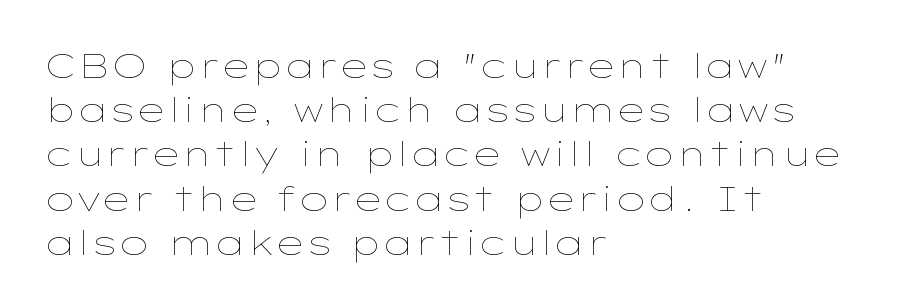
Q: Is the text bold? A: No.
Q: Is the text italic (slanted)? A: No, it is upright.
Q: Is the text underlined? A: No.
Q: How is the paragraph aligned? A: Left-aligned.
Q: Is the spacing between letters normal or unusually wide? A: Normal.
Q: Is the spacing between lines tight, normal or loose? A: Normal.
Q: Width (condensed, normal, or wide)? A: Wide.
Q: Stroke contrast? A: Low.
Q: x-height? A: Medium.
Q: Monospaced? A: No.
